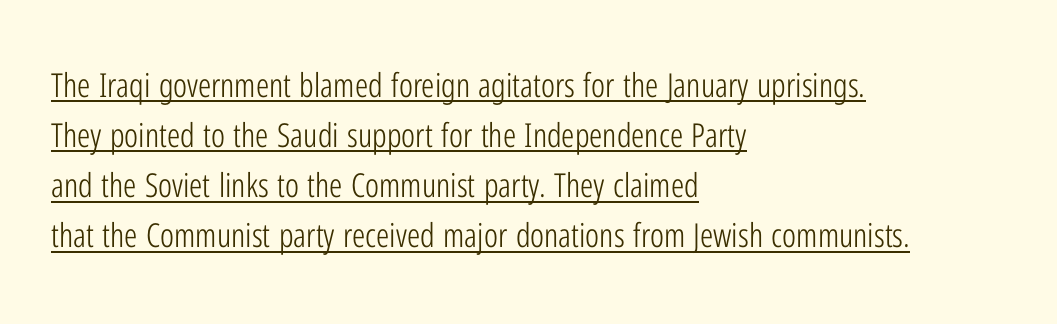
Q: Is the text bold? A: No.
Q: Is the text italic (slanted)? A: No, it is upright.
Q: Is the typeface a serif or a sans-serif typeface? A: Sans-serif.
Q: Is the text underlined? A: Yes.
Q: How is the paragraph aligned? A: Left-aligned.
Q: Is the spacing between letters normal or unusually wide? A: Normal.
Q: Is the spacing between lines tight, normal or loose? A: Normal.
Q: Width (condensed, normal, or wide)? A: Condensed.
Q: Stroke contrast? A: Low.
Q: x-height? A: Medium.
Q: Monospaced? A: No.
